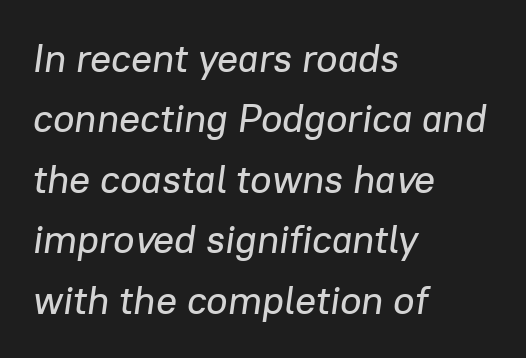
The image shows 39 px text type, italic (leaning right); set left-aligned, normal line spacing (1.55x), normal letter spacing, not underlined; low stroke contrast and a medium x-height.
